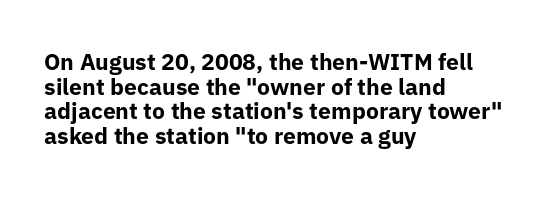
Q: Is the text bold? A: Yes.
Q: Is the text italic (slanted)? A: No, it is upright.
Q: Is the text underlined? A: No.
Q: How is the paragraph aligned? A: Left-aligned.
Q: Is the spacing between letters normal or unusually wide? A: Normal.
Q: Is the spacing between lines tight, normal or loose? A: Tight.
